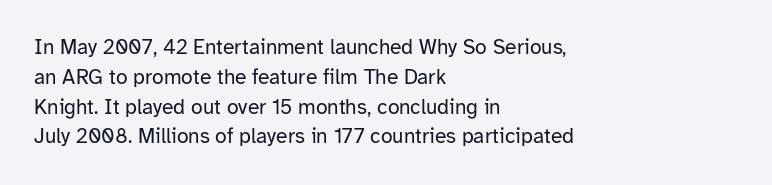
The image shows 21 px text type, upright; set left-aligned, normal line spacing (1.42x), normal letter spacing, not underlined.
